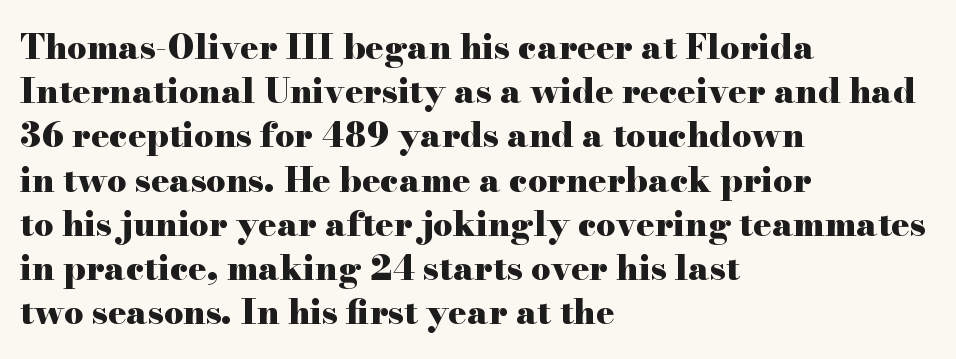
Q: Is the text bold? A: Yes.
Q: Is the text italic (slanted)? A: No, it is upright.
Q: Is the typeface a serif or a sans-serif typeface? A: Serif.
Q: Is the text underlined? A: No.
Q: How is the paragraph aligned? A: Left-aligned.
Q: Is the spacing between letters normal or unusually wide? A: Normal.
Q: Is the spacing between lines tight, normal or loose? A: Normal.
Q: Width (condensed, normal, or wide)? A: Wide.
Q: Stroke contrast? A: High.
Q: x-height? A: Small.
Q: Monospaced? A: No.
